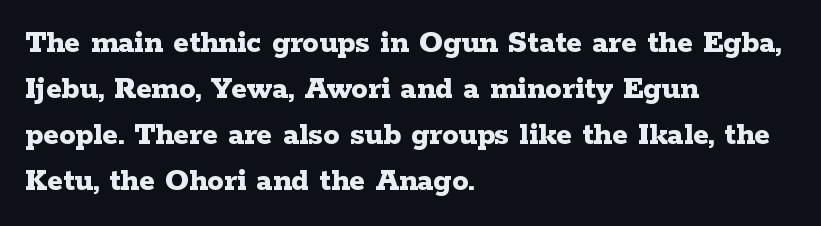
Q: Is the text bold? A: Yes.
Q: Is the text italic (slanted)? A: No, it is upright.
Q: Is the typeface a serif or a sans-serif typeface? A: Serif.
Q: Is the text underlined? A: No.
Q: How is the paragraph aligned? A: Left-aligned.
Q: Is the spacing between letters normal or unusually wide? A: Normal.
Q: Is the spacing between lines tight, normal or loose? A: Normal.
Q: Width (condensed, normal, or wide)? A: Wide.
Q: Stroke contrast? A: Low.
Q: x-height? A: Medium.
Q: Monospaced? A: No.
